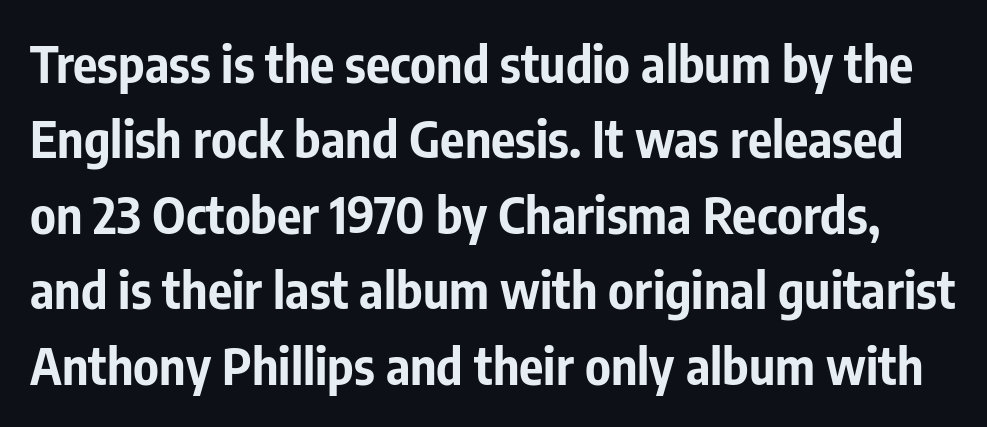
The image shows 51 px bold, condensed sans-serif type, upright; set normal line spacing (1.48x), normal letter spacing, not underlined; low stroke contrast and a medium x-height.
